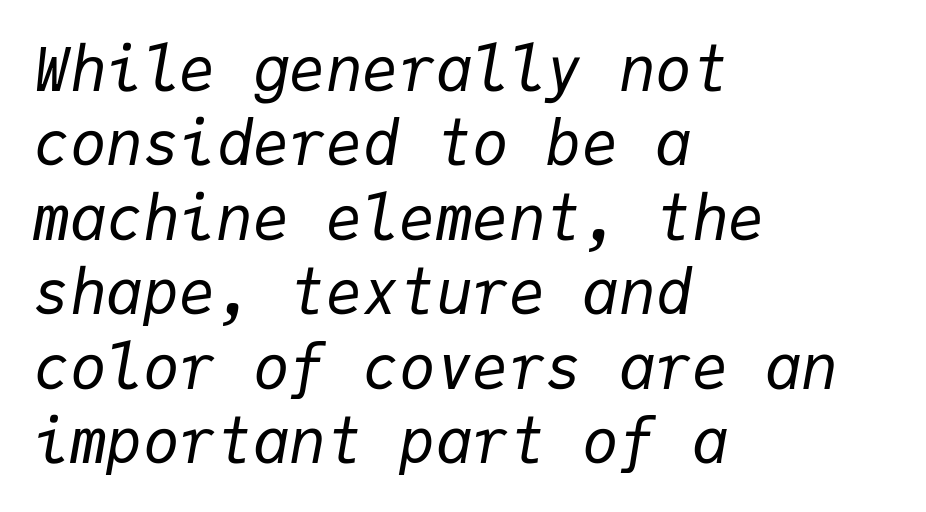
Q: Is the text bold? A: No.
Q: Is the text italic (slanted)? A: Yes, it leans right by about 9 degrees.
Q: Is the text underlined? A: No.
Q: How is the paragraph aligned? A: Left-aligned.
Q: Is the spacing between letters normal or unusually wide? A: Normal.
Q: Width (condensed, normal, or wide)? A: Normal.
Q: Stroke contrast? A: Low.
Q: x-height? A: Medium.
Q: Monospaced? A: Yes.
